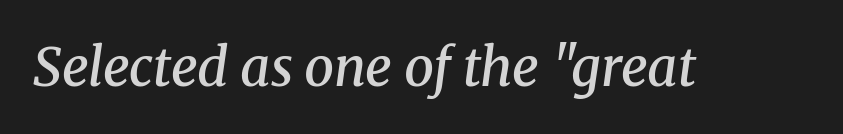
The image shows 53 px semibold serif type, italic (leaning right); set normal letter spacing, not underlined; medium stroke contrast and a medium x-height.
